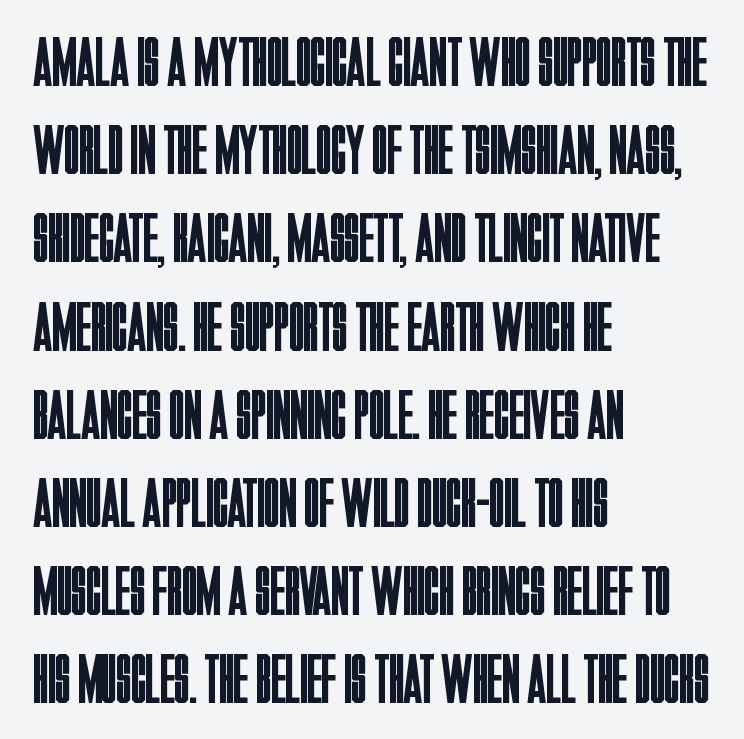
Think of a printed novel: that variable character pitch is what you see here. Interline gaps are of average width in this sample. Is there any slant? The stems are plumb. Counters stay open thanks to moderate or lighter strokes.
